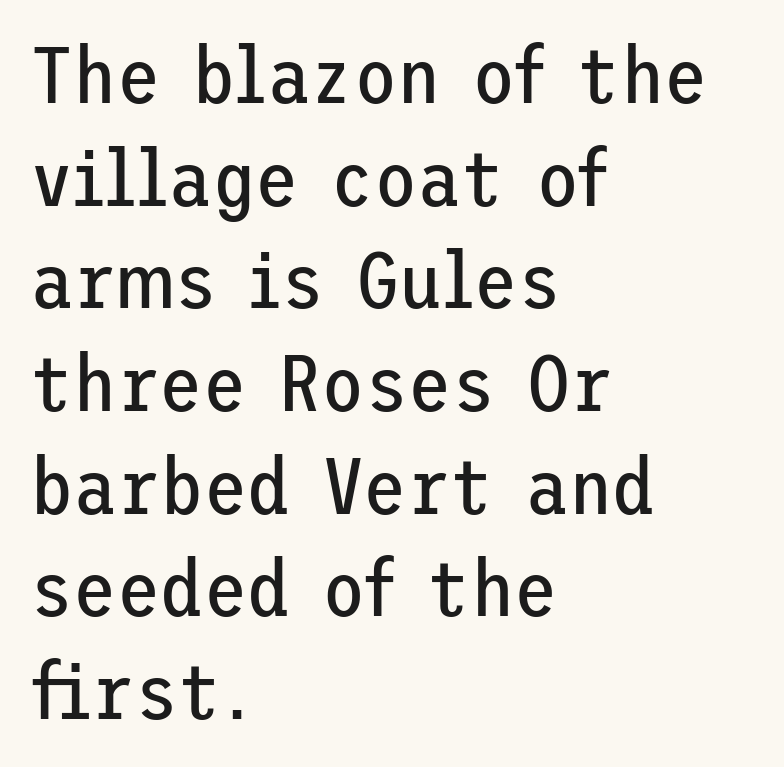
Stems and bowls with no extra thickness — not bold. A typesetter would label this face a sans. The specimen omits any rule beneath the text block's lines. Nope, not italic — everything's standing straight. Spacing between characters is what you'd get straight out of the box.
